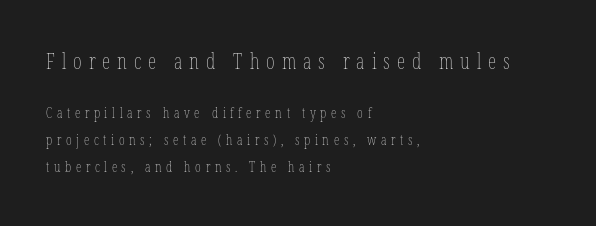
Q: Is the text bold? A: No.
Q: Is the text italic (slanted)? A: No, it is upright.
Q: Is the text underlined? A: No.
Q: How is the paragraph aligned? A: Left-aligned.
Q: Is the spacing between letters normal or unusually wide? A: Unusually wide.
Q: Is the spacing between lines tight, normal or loose? A: Loose.
Q: Which block of text is set in a larger size, the first (top) or the second (bottom)? A: The first (top) one.
